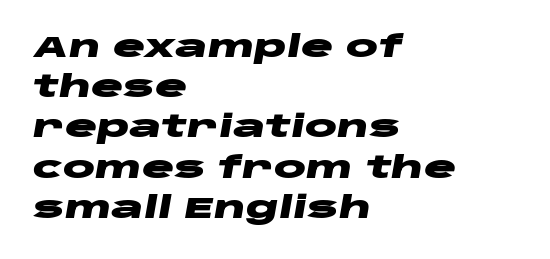
{"italic": "yes", "lean": "right", "slant_degrees": 10, "bold": "yes", "weight": "heavy", "width": "wide", "stroke_contrast": "low", "x_height": "large", "monospaced": "no", "underline": "no", "align": "left", "line_spacing": "normal", "line_spacing_ratio": 1.34, "letter_spacing": "normal", "letter_spacing_em": 0.0, "glyph_px": 30}
